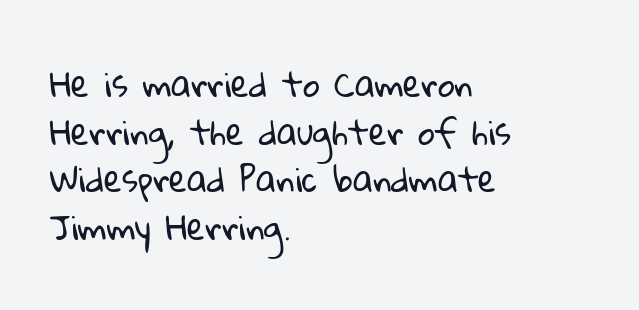
The image shows 33 px regular-weight sans-serif type; set left-aligned, normal line spacing (1.44x), normal letter spacing, not underlined; low stroke contrast and a medium x-height.
